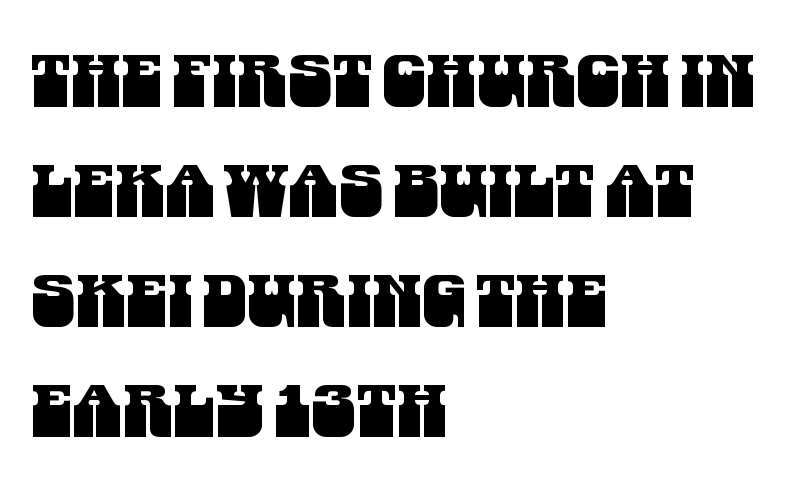
Unmarked baselines from the first word to the last. Each letter's strokes conclude bluntly, with no projecting serifs. The face used here is proportionally spaced, like ordinary book or web type. The passage is arranged the way most books set body copy — flush left. Default kerning and tracking; the words read as compact shapes. The lines sit at an ordinary, default distance from one another.
